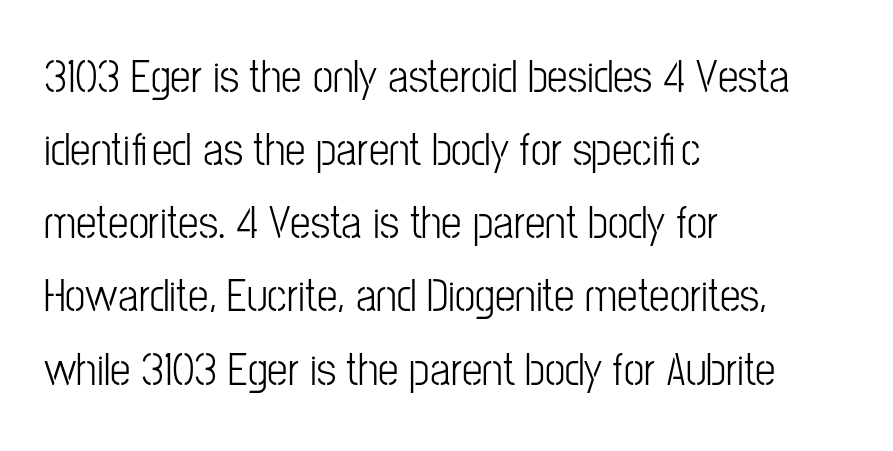
Descenders hang freely into open space. Serif or sans? Sans — the stroke terminals are bare. Varying glyph widths throughout — classic text-font behaviour. Weight: in the light-to-regular range. Italic? Not at all — the glyphs are vertical. Layout note: lines flush left.
